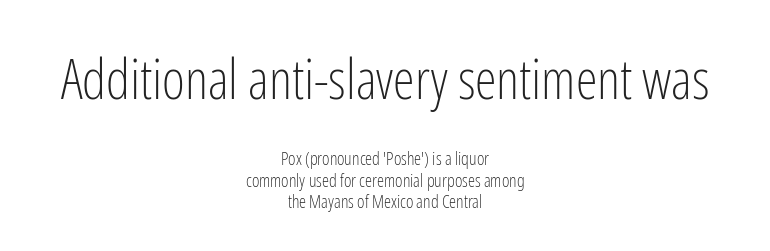
Q: Is the text bold? A: No.
Q: Is the text italic (slanted)? A: No, it is upright.
Q: Is the typeface a serif or a sans-serif typeface? A: Sans-serif.
Q: Is the text underlined? A: No.
Q: How is the paragraph aligned? A: Centered.
Q: Is the spacing between letters normal or unusually wide? A: Normal.
Q: Which block of text is set in a larger size, the first (top) or the second (bottom)? A: The first (top) one.
Q: Width (condensed, normal, or wide)? A: Condensed.
Q: Stroke contrast? A: Low.
Q: x-height? A: Medium.
Q: Monospaced? A: No.
